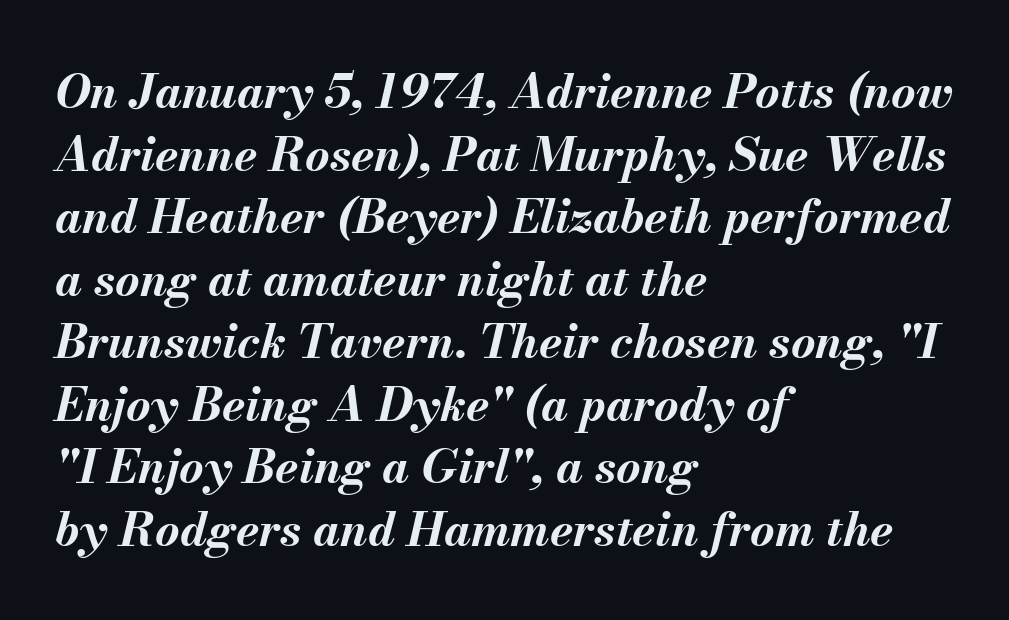
Q: Is the text bold? A: Yes.
Q: Is the text italic (slanted)? A: Yes, it leans right by about 13 degrees.
Q: Is the text underlined? A: No.
Q: How is the paragraph aligned? A: Left-aligned.
Q: Is the spacing between letters normal or unusually wide? A: Normal.
Q: Is the spacing between lines tight, normal or loose? A: Normal.
Q: Width (condensed, normal, or wide)? A: Normal.
Q: Stroke contrast? A: Medium.
Q: x-height? A: Small.
Q: Monospaced? A: No.
